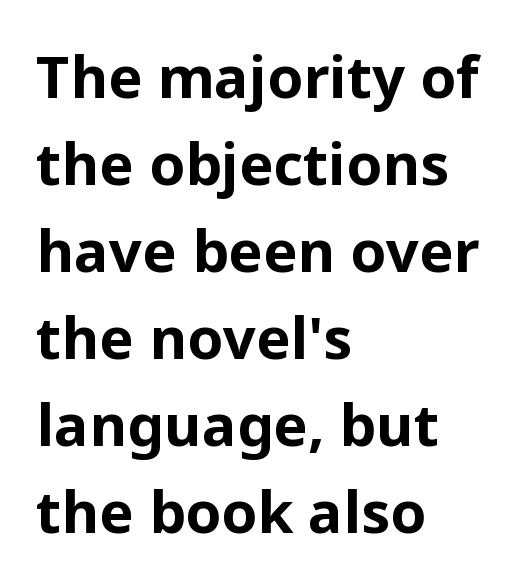
The image shows 58 px bold sans-serif type, upright; set left-aligned, normal line spacing (1.5x), normal letter spacing, not underlined; low stroke contrast and a medium x-height.
